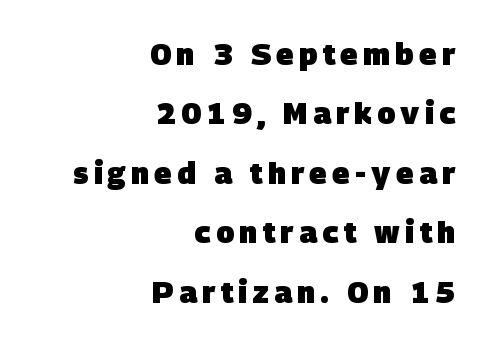
{"serif": "no", "bold": "yes", "weight": "heavy", "width": "normal", "stroke_contrast": "low", "x_height": "large", "monospaced": "no", "underline": "no", "align": "right", "line_spacing": "loose", "line_spacing_ratio": 1.98, "glyph_px": 30}
